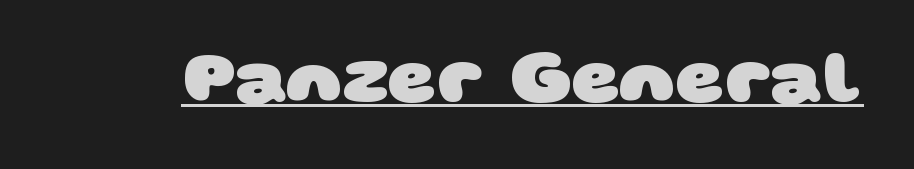
The face used here appears with an underline applied. The face used here is a sans, in the tradition of grotesques and geometrics. In terms of letterspacing, this is plain default setting. Note the varied advance widths — an 'i' is clearly narrower than an 'm'. You'd pick this weight for a headline — it's a proper bold.
